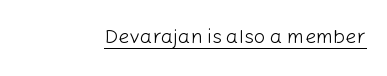
Between one letter and the next there's only the usual sliver of space. A roman cut, with each character standing at attention. The rendered words wear a rule along their underside. Heaviness? Minimal to ordinary, like unemphasized prose.
